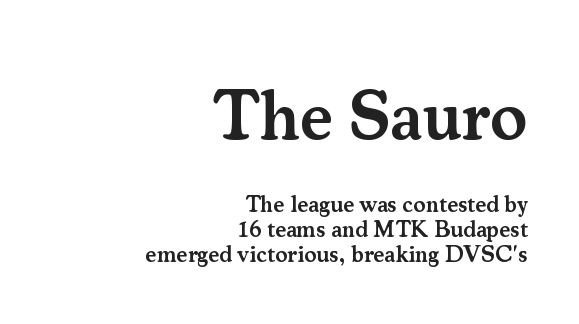
You can tell from the footed stems that serif type was used. The designer gave the opening block more size than the closing block. You could not count columns in this text — the font is proportionally spaced. Vertical spacing — tight. Ordinary non-slanted type is in use.
